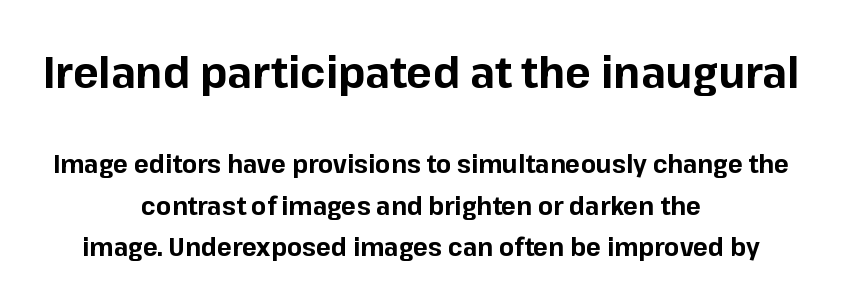
{"serif": "no", "italic": "no", "bold": "yes", "weight": "bold", "width": "normal", "stroke_contrast": "low", "x_height": "medium", "monospaced": "no", "underline": "no", "align": "center", "line_spacing": "normal", "line_spacing_ratio": 1.65, "letter_spacing": "normal", "letter_spacing_em": 0.0, "larger_block": "first", "size_ratio": 1.72, "glyph_px": 43}
